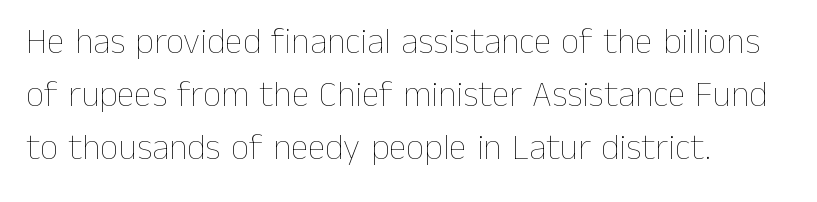
The image shows 36 px thin type, upright; set left-aligned, normal line spacing (1.47x), normal letter spacing, not underlined; low stroke contrast and a medium x-height.
